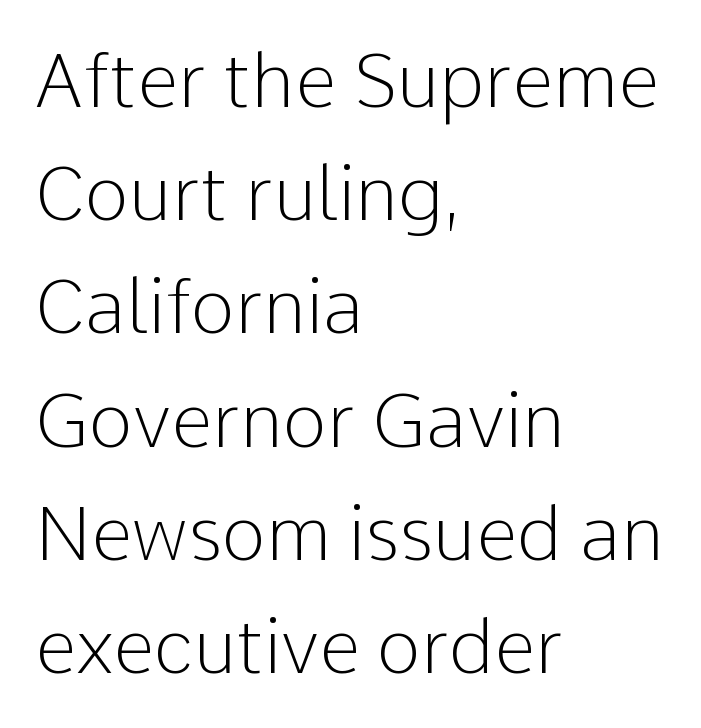
Default kerning and tracking; the words read as compact shapes. Notice how the passage keeps a crisp vertical edge on the left only. The specimen reads as upright at a glance. The font sits on the lighter half of the weight spectrum, regular included. Any mark beneath the type? The region is blank. These lines are composed in type without serifs.
